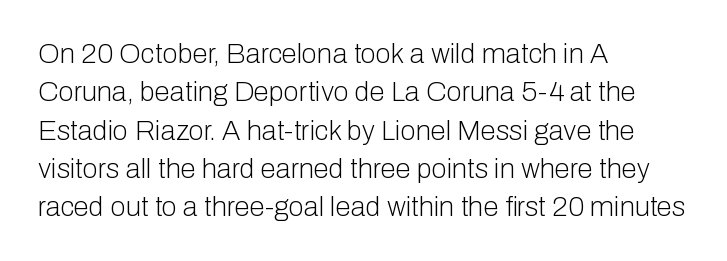
{"serif": "no", "italic": "no", "bold": "no", "weight": "light", "width": "normal", "stroke_contrast": "low", "x_height": "medium", "monospaced": "no", "underline": "no", "align": "left", "line_spacing": "normal", "line_spacing_ratio": 1.37, "letter_spacing": "normal", "letter_spacing_em": 0.0, "glyph_px": 28}
